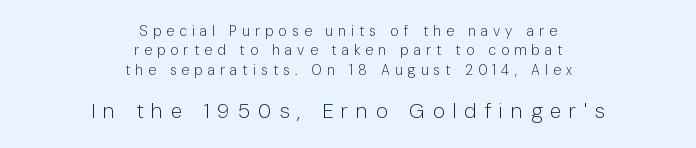
The image shows 21 px text type, upright; set centered, normal line spacing (1.39x), unusually wide letter spacing (+0.37 em), not underlined; the second (bottom) block is 1.5x larger.
